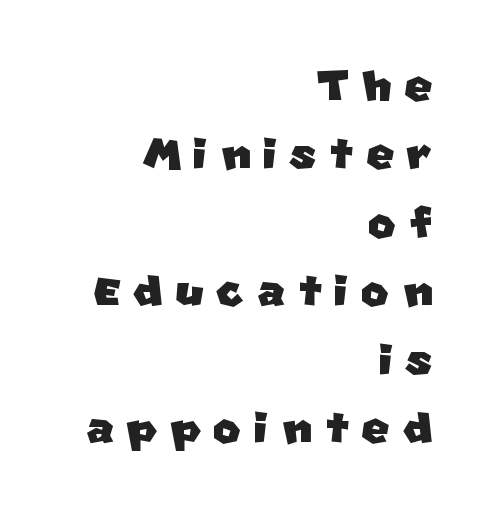
{"serif": "no", "width": "normal", "stroke_contrast": "low", "x_height": "large", "monospaced": "no", "underline": "no", "align": "right", "line_spacing": "tight", "line_spacing_ratio": 1.14, "letter_spacing": "wide", "letter_spacing_em": 0.21, "glyph_px": 60}
